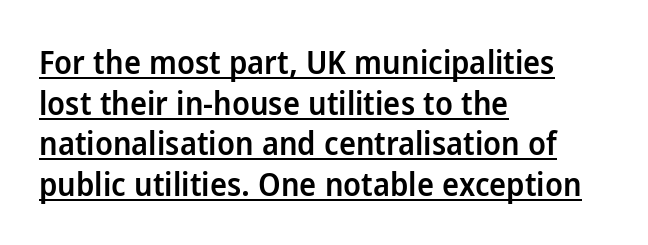
Underlined type. This sample uses a sans-serif face. How are the letters spaced? Ordinarily, with no added tracking. These lines sit exactly where default settings would place them.
